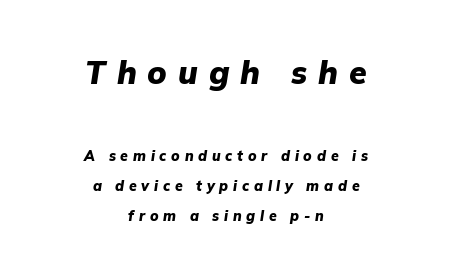
The image shows 32 px heavy type, italic (leaning right); set centered, loose line spacing (2.16x), unusually wide letter spacing (+0.34 em), not underlined; the first (top) block is 2.29x larger; low stroke contrast and a medium x-height.
